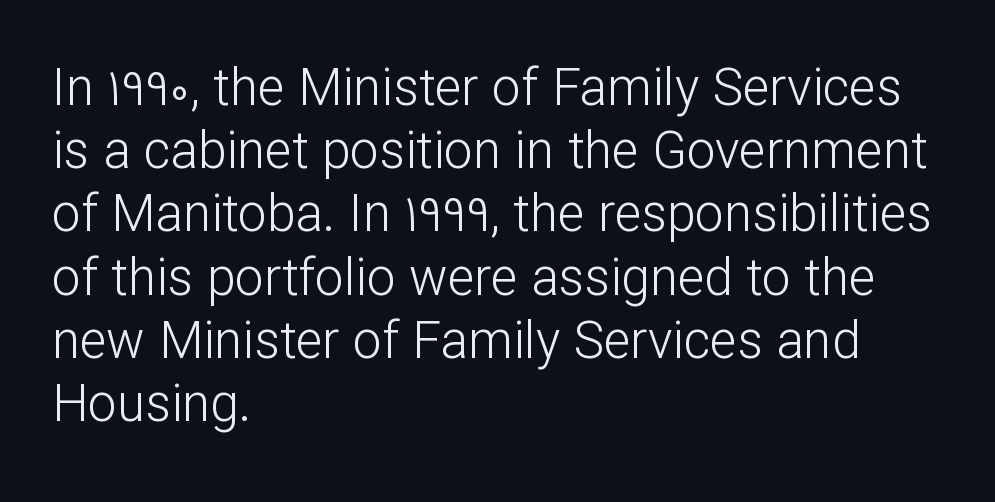
Is this a fixed-width face? No — the glyphs have proportional, varying widths. Serif or sans? Sans — the stroke terminals are bare. Every row of glyphs begins at an identical x-position on the left. The characters are drawn with everyday or finer stroke widths.
